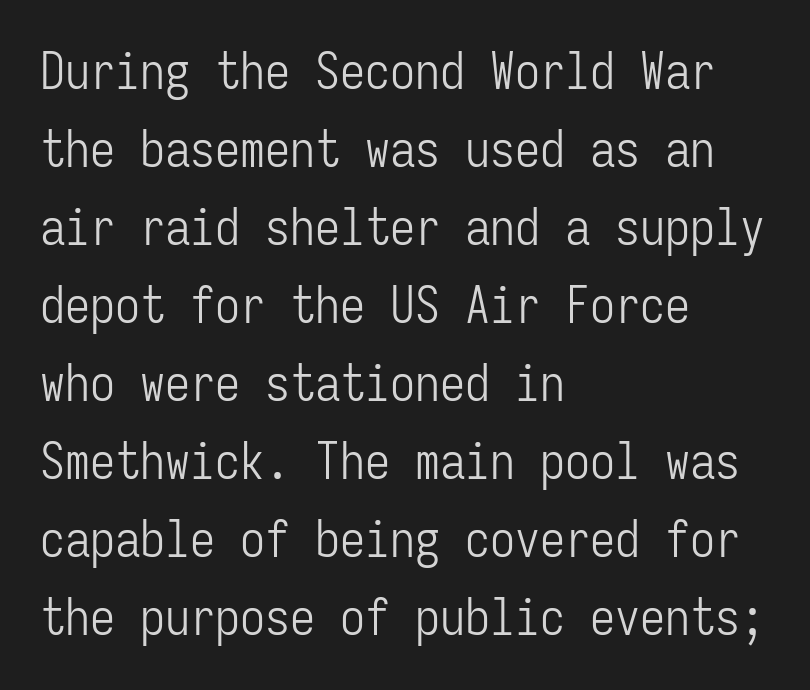
Q: Is the text bold? A: No.
Q: Is the text italic (slanted)? A: No, it is upright.
Q: Is the typeface a serif or a sans-serif typeface? A: Sans-serif.
Q: Is the text underlined? A: No.
Q: How is the paragraph aligned? A: Left-aligned.
Q: Is the spacing between letters normal or unusually wide? A: Normal.
Q: Is the spacing between lines tight, normal or loose? A: Normal.
Q: Width (condensed, normal, or wide)? A: Condensed.
Q: Stroke contrast? A: Low.
Q: x-height? A: Medium.
Q: Monospaced? A: Yes.
